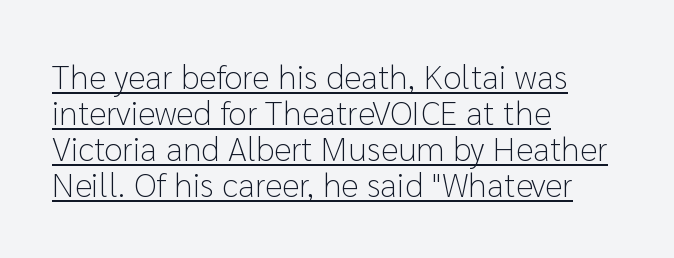
{"serif": "no", "italic": "no", "bold": "no", "weight": "light", "width": "normal", "stroke_contrast": "low", "x_height": "medium", "monospaced": "no", "underline": "yes", "align": "left", "line_spacing": "tight", "line_spacing_ratio": 1.06, "letter_spacing": "normal", "letter_spacing_em": 0.0, "glyph_px": 34}
